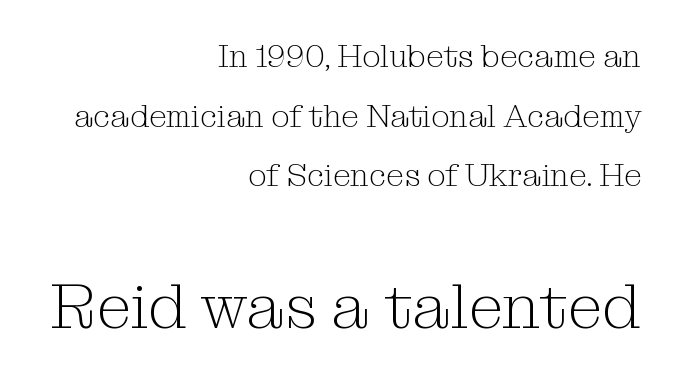
Q: Is the text bold? A: No.
Q: Is the text italic (slanted)? A: No, it is upright.
Q: Is the typeface a serif or a sans-serif typeface? A: Serif.
Q: Is the text underlined? A: No.
Q: How is the paragraph aligned? A: Right-aligned.
Q: Is the spacing between letters normal or unusually wide? A: Normal.
Q: Which block of text is set in a larger size, the first (top) or the second (bottom)? A: The second (bottom) one.
Q: Width (condensed, normal, or wide)? A: Normal.
Q: Stroke contrast? A: Medium.
Q: x-height? A: Medium.
Q: Monospaced? A: No.
